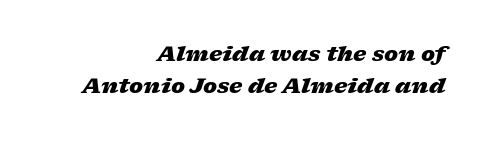
Q: Is the text bold? A: Yes.
Q: Is the text italic (slanted)? A: Yes, it leans right by about 17 degrees.
Q: Is the text underlined? A: No.
Q: How is the paragraph aligned? A: Right-aligned.
Q: Is the spacing between letters normal or unusually wide? A: Normal.
Q: Is the spacing between lines tight, normal or loose? A: Normal.
